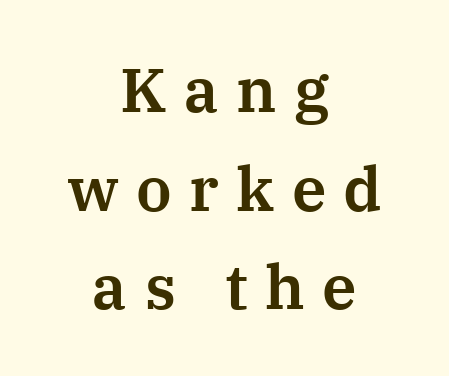
The rendering positions every line midway between the sides. Tracking here is generous; glyphs stand well apart from one another. Think of a printed novel: that variable character pitch is what you see here. This sample uses an upright cut, with every glyph sitting square on the baseline. Successive baselines arrive at the customary interval.
